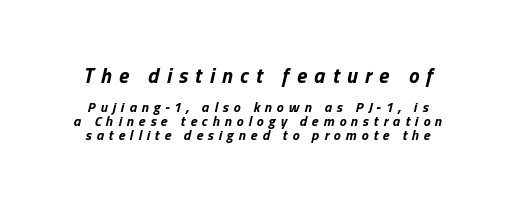
Q: Is the text bold? A: Yes.
Q: Is the text italic (slanted)? A: Yes, it leans right by about 13 degrees.
Q: Is the text underlined? A: No.
Q: Is the spacing between letters normal or unusually wide? A: Unusually wide.
Q: Is the spacing between lines tight, normal or loose? A: Tight.
Q: Which block of text is set in a larger size, the first (top) or the second (bottom)? A: The first (top) one.
